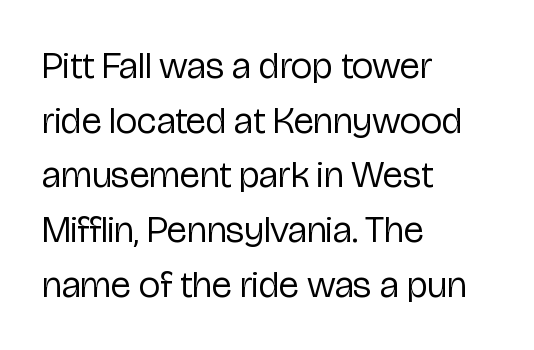
{"serif": "no", "italic": "no", "bold": "no", "weight": "regular", "width": "condensed", "stroke_contrast": "low", "x_height": "medium", "monospaced": "no", "underline": "no", "align": "left", "line_spacing": "normal", "line_spacing_ratio": 1.44, "letter_spacing": "normal", "letter_spacing_em": 0.0, "glyph_px": 38}
